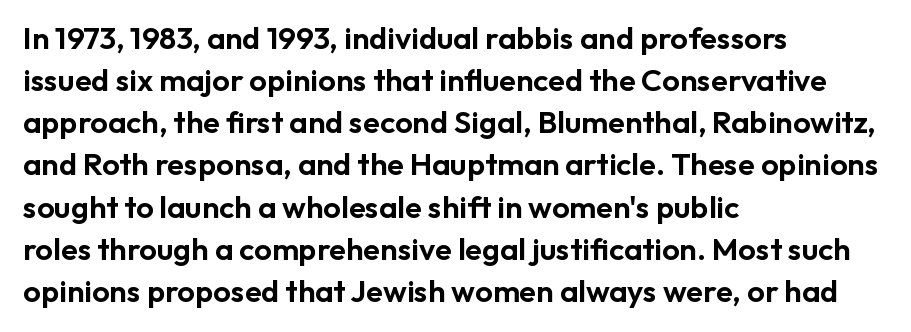
The image shows 31 px sans-serif type, upright; set left-aligned, normal line spacing (1.36x), normal letter spacing, not underlined; low stroke contrast and a medium x-height.
